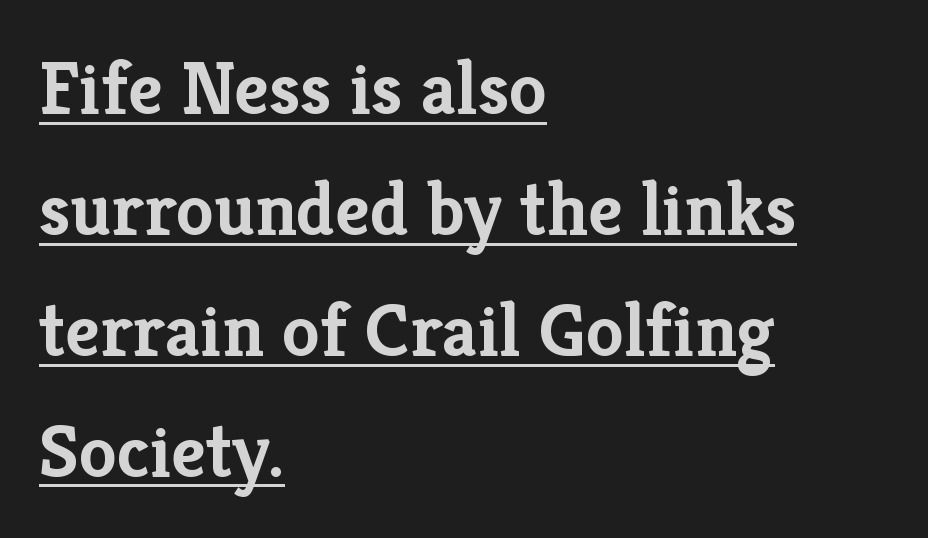
Q: Is the text bold? A: Yes.
Q: Is the text italic (slanted)? A: No, it is upright.
Q: Is the typeface a serif or a sans-serif typeface? A: Serif.
Q: Is the text underlined? A: Yes.
Q: How is the paragraph aligned? A: Left-aligned.
Q: Is the spacing between letters normal or unusually wide? A: Normal.
Q: Is the spacing between lines tight, normal or loose? A: Normal.
Q: Width (condensed, normal, or wide)? A: Normal.
Q: Stroke contrast? A: Low.
Q: x-height? A: Medium.
Q: Monospaced? A: No.
